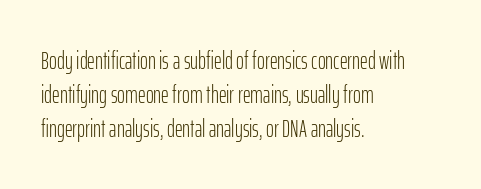
Decoration check: the copy has no underline. Teacher's note: observe the even left margin — that is flush-left alignment. Interline gaps are of average width in this sample. No chunkiness to these letters — they're not bold. These lines were composed using upright roman letters.
